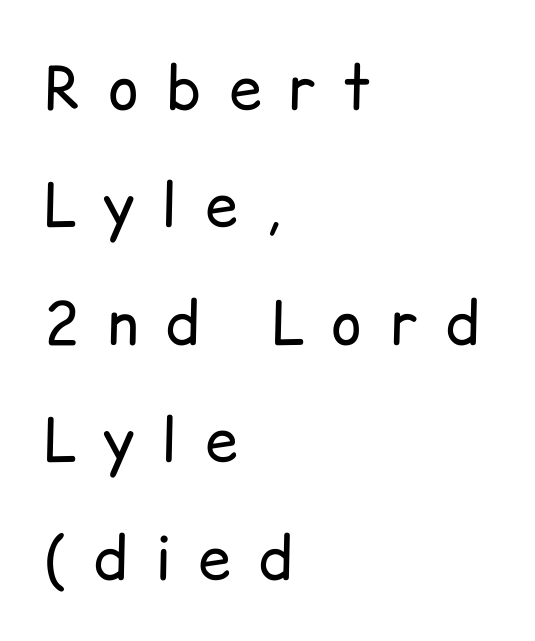
{"serif": "no", "italic": "no", "bold": "no", "weight": "regular", "width": "normal", "stroke_contrast": "low", "x_height": "medium", "monospaced": "no", "underline": "no", "align": "left", "line_spacing": "loose", "line_spacing_ratio": 1.99, "letter_spacing": "wide", "letter_spacing_em": 0.46, "glyph_px": 59}
